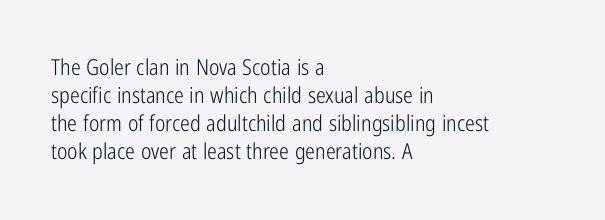
Q: Is the text bold? A: No.
Q: Is the text italic (slanted)? A: No, it is upright.
Q: Is the text underlined? A: No.
Q: How is the paragraph aligned? A: Left-aligned.
Q: Is the spacing between letters normal or unusually wide? A: Normal.
Q: Is the spacing between lines tight, normal or loose? A: Normal.
